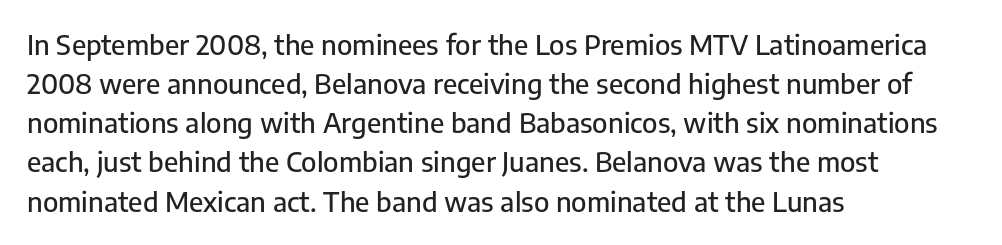
The image shows 27 px text type, upright; set left-aligned, normal line spacing (1.45x), normal letter spacing, not underlined.
